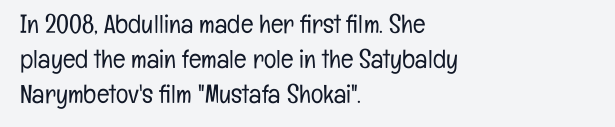
Q: Is the text bold? A: No.
Q: Is the text italic (slanted)? A: No, it is upright.
Q: Is the text underlined? A: No.
Q: How is the paragraph aligned? A: Left-aligned.
Q: Is the spacing between letters normal or unusually wide? A: Normal.
Q: Is the spacing between lines tight, normal or loose? A: Normal.
